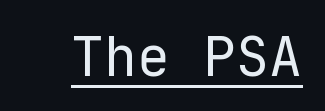
Q: Is the text bold? A: No.
Q: Is the text italic (slanted)? A: No, it is upright.
Q: Is the typeface a serif or a sans-serif typeface? A: Sans-serif.
Q: Is the text underlined? A: Yes.
Q: Is the spacing between letters normal or unusually wide? A: Normal.
Q: Width (condensed, normal, or wide)? A: Normal.
Q: Stroke contrast? A: Low.
Q: x-height? A: Medium.
